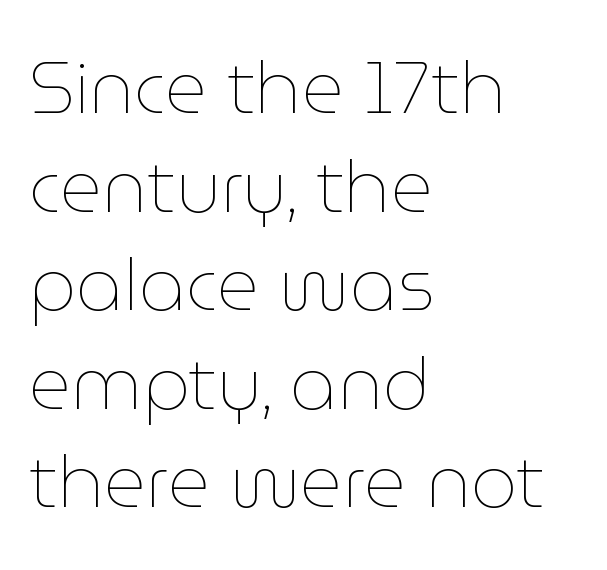
The image shows 73 px thin type, upright; set left-aligned, normal line spacing (1.35x), normal letter spacing, not underlined; low stroke contrast and a medium x-height.
